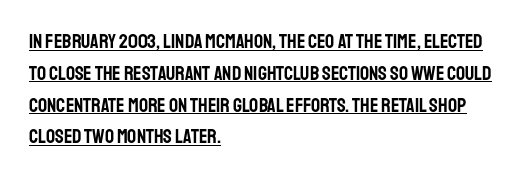
Underline: present. The rendering anchors every line to the left-hand side. Nope, not italic — everything's standing straight. The passage shown stacks its lines at a standard gap. Each word holds together tightly as a unit, with standard inter-letter gaps.
